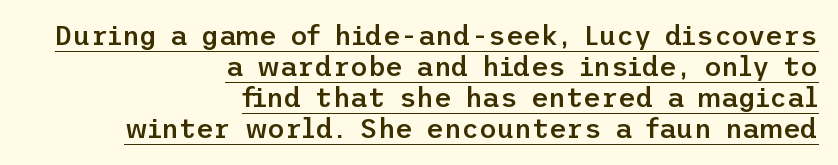
Regarding leading, the lines here are crowded together. You could call the tracking neutral — neither tight nor loose. The compositor pushed each line to the right boundary. Notice how the stems are strictly vertical — no italics here. Beneath each row of characters lies a ruled line.
